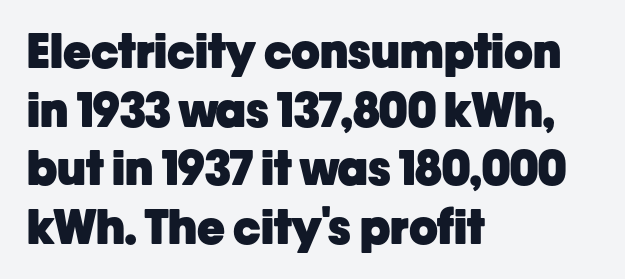
Q: Is the text bold? A: Yes.
Q: Is the text italic (slanted)? A: No, it is upright.
Q: Is the typeface a serif or a sans-serif typeface? A: Sans-serif.
Q: Is the text underlined? A: No.
Q: How is the paragraph aligned? A: Left-aligned.
Q: Is the spacing between letters normal or unusually wide? A: Normal.
Q: Is the spacing between lines tight, normal or loose? A: Normal.
Q: Width (condensed, normal, or wide)? A: Normal.
Q: Stroke contrast? A: Low.
Q: x-height? A: Medium.
Q: Monospaced? A: No.
